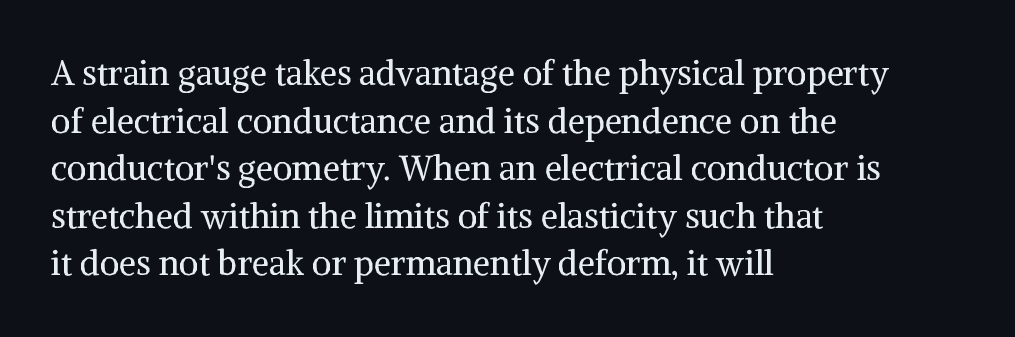
Q: Is the text bold? A: No.
Q: Is the text italic (slanted)? A: No, it is upright.
Q: Is the typeface a serif or a sans-serif typeface? A: Serif.
Q: Is the text underlined? A: No.
Q: How is the paragraph aligned? A: Left-aligned.
Q: Is the spacing between letters normal or unusually wide? A: Normal.
Q: Is the spacing between lines tight, normal or loose? A: Normal.
Q: Width (condensed, normal, or wide)? A: Normal.
Q: Stroke contrast? A: Medium.
Q: x-height? A: Medium.
Q: Monospaced? A: No.
